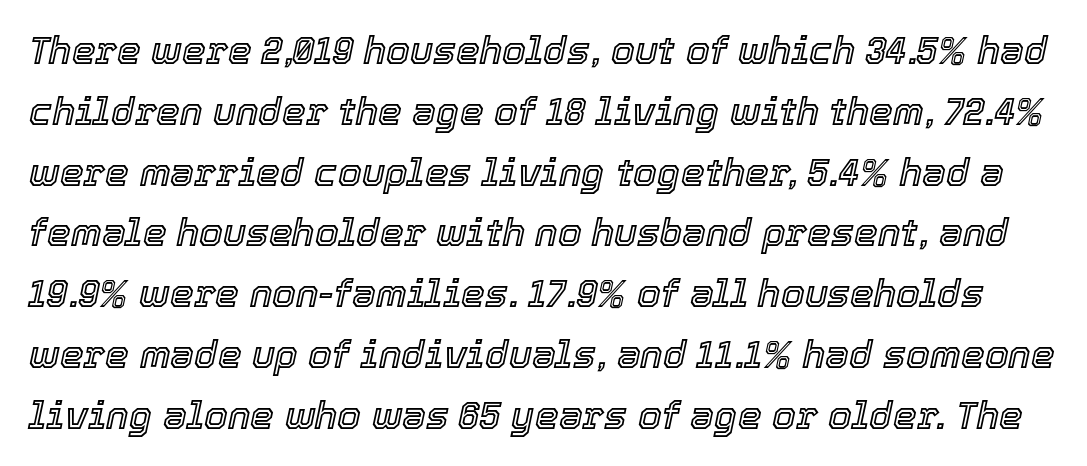
Designer's note — italics engaged. This sample has the flowing, uneven cadence of proportional lettering. Leading matches the norm, producing a regular column. Students, note that the glyphs here touch the page at normal intervals.
